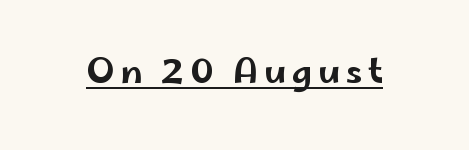
Serifs: no, the terminals of the letterforms are clean. The lettering stays uniformly vertical, giving the passage a roman look. A baseline rule has been typeset under these characters. The rendering uses natural spacing where letterforms have individual widths.
